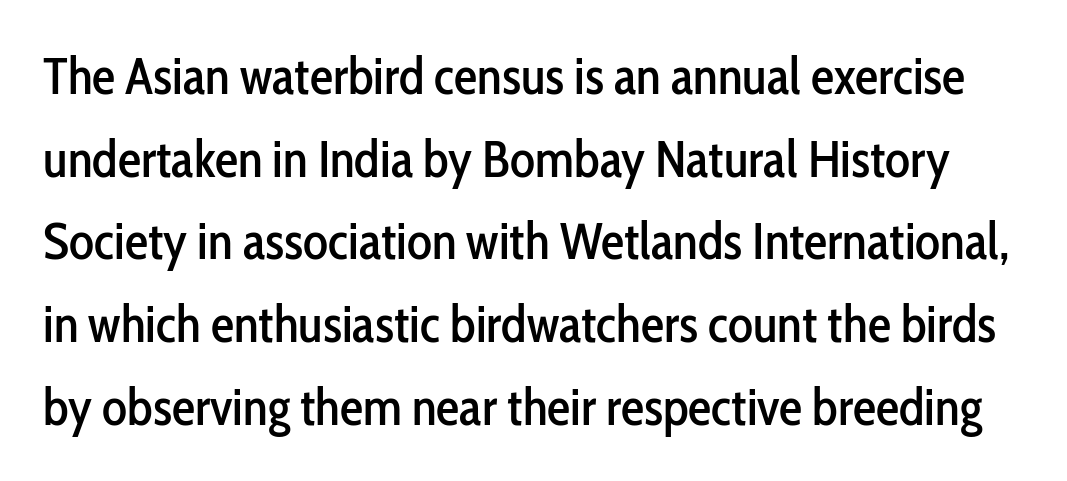
Q: Is the text italic (slanted)? A: No, it is upright.
Q: Is the typeface a serif or a sans-serif typeface? A: Sans-serif.
Q: Is the text underlined? A: No.
Q: Is the spacing between letters normal or unusually wide? A: Normal.
Q: Is the spacing between lines tight, normal or loose? A: Normal.
Q: Width (condensed, normal, or wide)? A: Condensed.
Q: Stroke contrast? A: Low.
Q: x-height? A: Medium.
Q: Monospaced? A: No.
